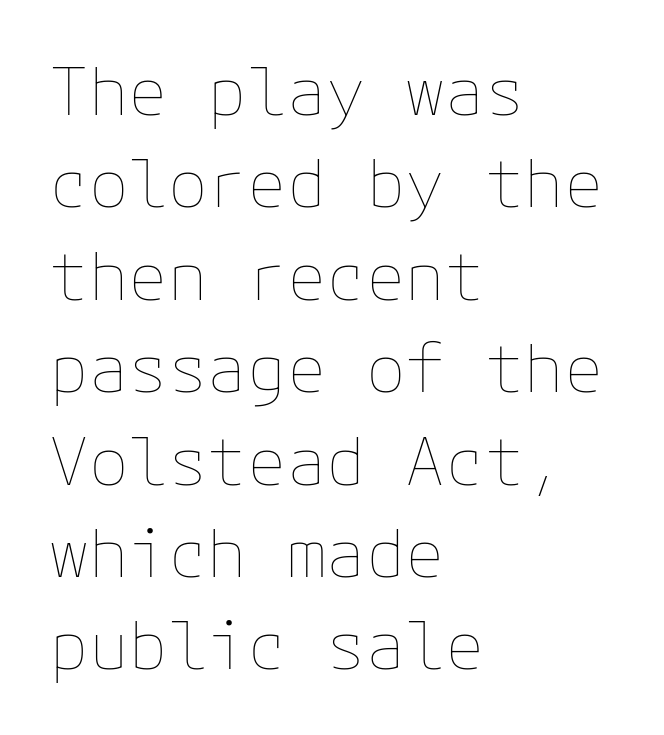
Q: Is the text bold? A: No.
Q: Is the text italic (slanted)? A: No, it is upright.
Q: Is the text underlined? A: No.
Q: How is the paragraph aligned? A: Left-aligned.
Q: Is the spacing between letters normal or unusually wide? A: Normal.
Q: Is the spacing between lines tight, normal or loose? A: Normal.
Q: Width (condensed, normal, or wide)? A: Normal.
Q: Stroke contrast? A: Low.
Q: x-height? A: Medium.
